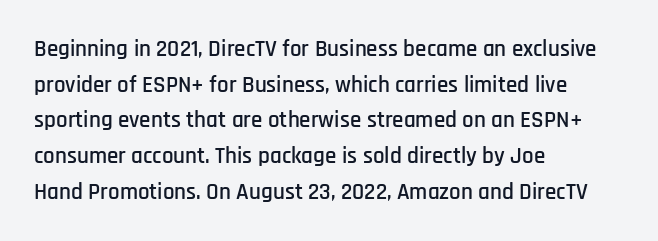
Q: Is the text italic (slanted)? A: No, it is upright.
Q: Is the text underlined? A: No.
Q: How is the paragraph aligned? A: Left-aligned.
Q: Is the spacing between letters normal or unusually wide? A: Normal.
Q: Is the spacing between lines tight, normal or loose? A: Normal.
